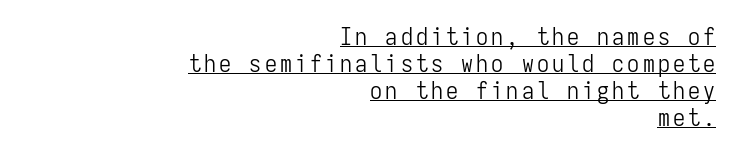
The image shows 24 px text type, upright; set right-aligned, tight line spacing (1.12x), underlined.
